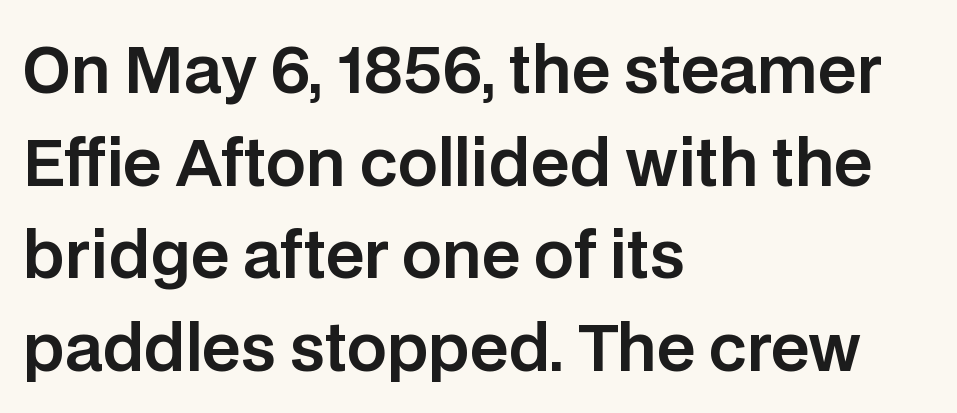
The space beneath each line is pristine and unruled. Look at the bottom of the vertical strokes: they stop flat, with no serifs. The rendering keeps characters at their native spacing. The face used here is proportionally spaced, like ordinary book or web type. The paragraph shown leans on its left margin. This block has exactly the height ordinary leading produces.
